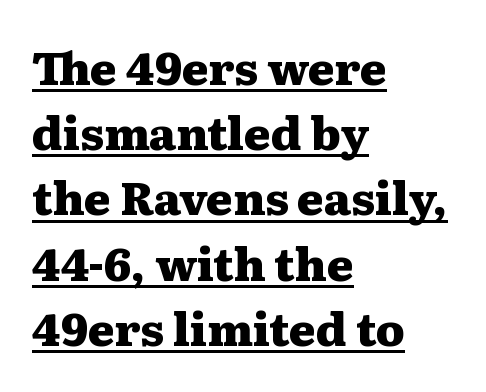
The passage shown stacks its lines at a standard gap. In designer terms, the underline attribute is active on this setting. These lines are rendered in a variable-pitch font. If you drew a ruler down the left edge, every line would touch it. Letterform terminals end in serifs throughout the passage. This sample uses an upright cut, with every glyph sitting square on the baseline.
